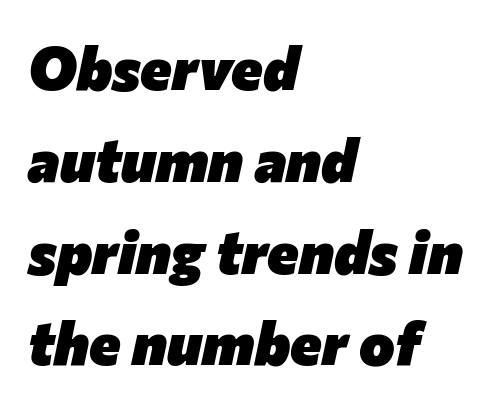
The image shows 60 px heavy type, italic (leaning right); set left-aligned, normal line spacing (1.53x), normal letter spacing, not underlined; low stroke contrast and a medium x-height.
